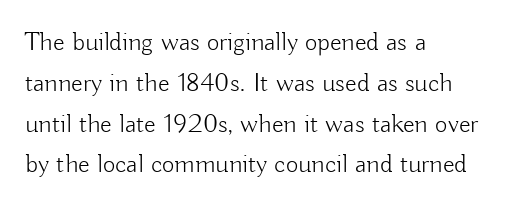
The passage shown stacks its lines at a standard gap. Plain, unruled lines of type. Summary of weight: not heavy and not bold. The rendering keeps characters at their native spacing. Notice how the stems are strictly vertical — no italics here.
